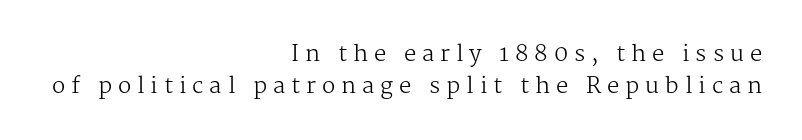
The image shows 22 px text type, upright; set right-aligned, normal line spacing (1.45x), unusually wide letter spacing (+0.27 em), not underlined.
